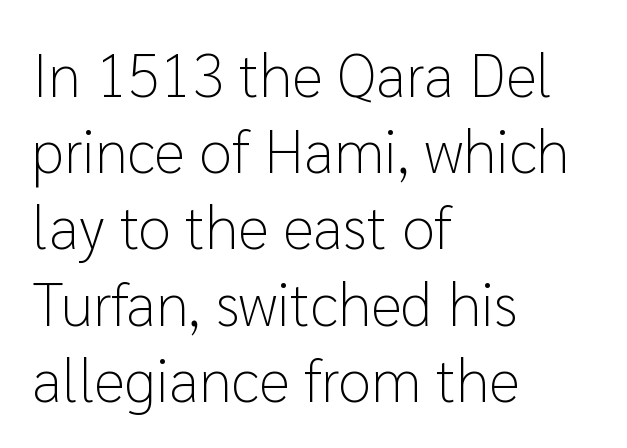
The letterforms sit shoulder to shoulder at normal distance. Regular leading. Ordinary non-slanted type is in use. Horizontal alignment here is leftward, the default for most running prose.
